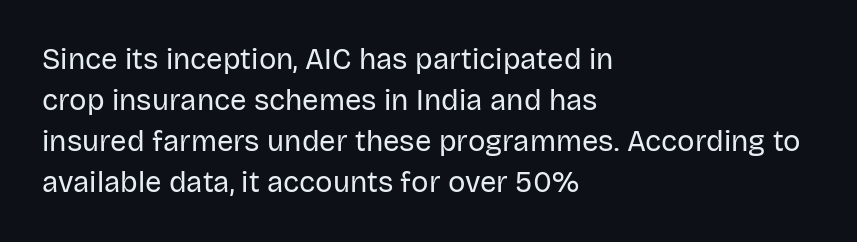
{"serif": "no", "italic": "no", "bold": "no", "weight": "regular", "width": "normal", "stroke_contrast": "low", "x_height": "large", "monospaced": "no", "underline": "no", "align": "left", "line_spacing": "normal", "line_spacing_ratio": 1.41, "letter_spacing": "normal", "letter_spacing_em": 0.0, "glyph_px": 29}
